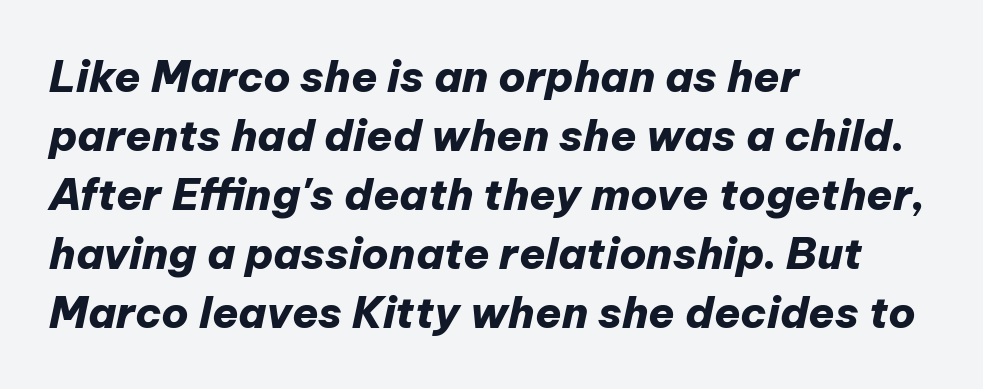
{"italic": "yes", "lean": "right", "slant_degrees": 12, "bold": "yes", "weight": "heavy", "width": "normal", "stroke_contrast": "low", "x_height": "medium", "monospaced": "no", "underline": "no", "align": "left", "line_spacing": "normal", "line_spacing_ratio": 1.37, "letter_spacing": "normal", "letter_spacing_em": 0.0, "glyph_px": 43}
